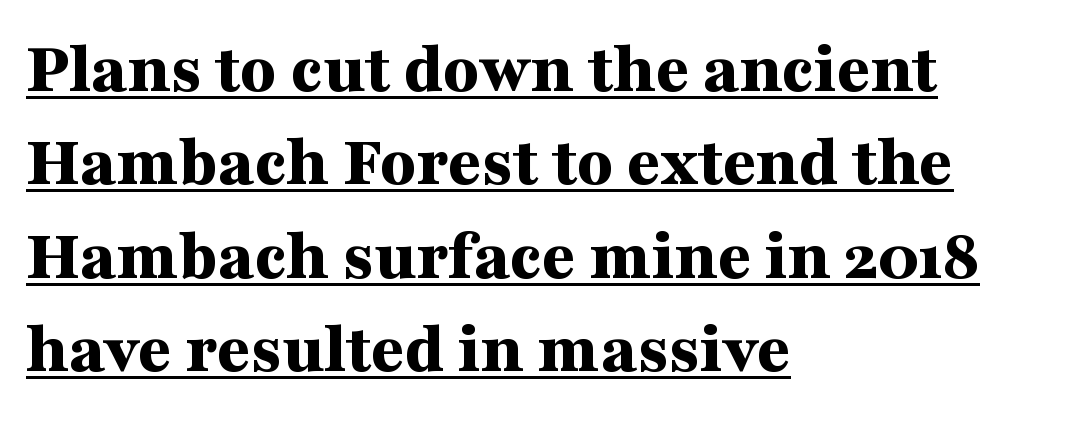
Q: Is the text bold? A: Yes.
Q: Is the text italic (slanted)? A: No, it is upright.
Q: Is the typeface a serif or a sans-serif typeface? A: Serif.
Q: Is the text underlined? A: Yes.
Q: How is the paragraph aligned? A: Left-aligned.
Q: Is the spacing between letters normal or unusually wide? A: Normal.
Q: Is the spacing between lines tight, normal or loose? A: Normal.
Q: Width (condensed, normal, or wide)? A: Wide.
Q: Stroke contrast? A: Medium.
Q: x-height? A: Medium.
Q: Monospaced? A: No.
